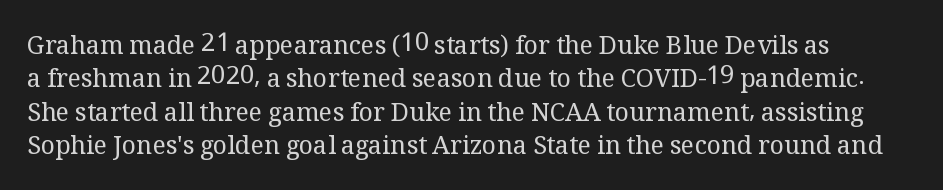
Q: Is the text bold? A: No.
Q: Is the text italic (slanted)? A: No, it is upright.
Q: Is the text underlined? A: No.
Q: Is the spacing between letters normal or unusually wide? A: Normal.
Q: Is the spacing between lines tight, normal or loose? A: Normal.
